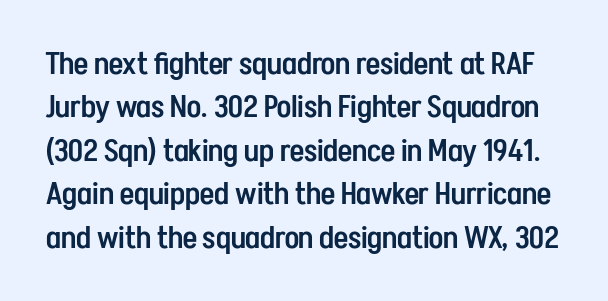
The image shows 31 px semibold, condensed sans-serif type, upright; set normal line spacing (1.4x), normal letter spacing, not underlined; low stroke contrast and a medium x-height.
